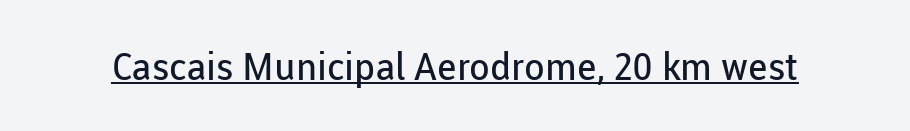
Check the space under the baseline: a stroke is drawn there. The face used here is proportionally spaced, like ordinary book or web type. The specimen reads as upright at a glance. The font is comparable to plain body text, perhaps lighter. The passage shown has conventional tracking throughout. Look at the bottom of the vertical strokes: they stop flat, with no serifs.
